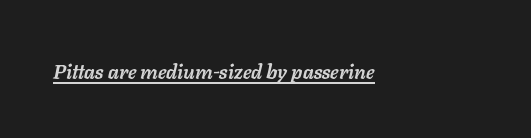
These lines carry a lot of weight — the face is fully bold. Posture: slanted. Letter spacing: default. Descenders here cross a horizontal rule under the line.
